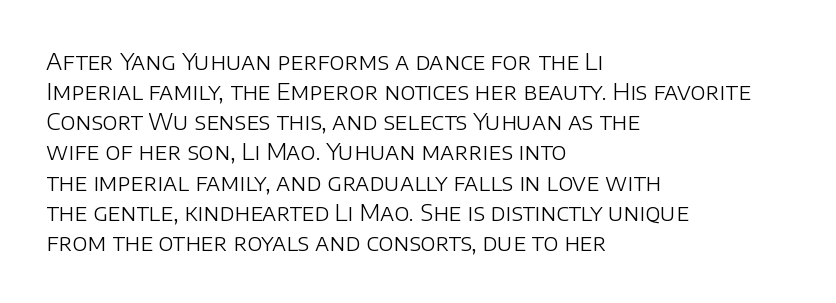
The image shows 23 px text type, upright; set left-aligned, normal line spacing (1.31x), normal letter spacing, not underlined.
